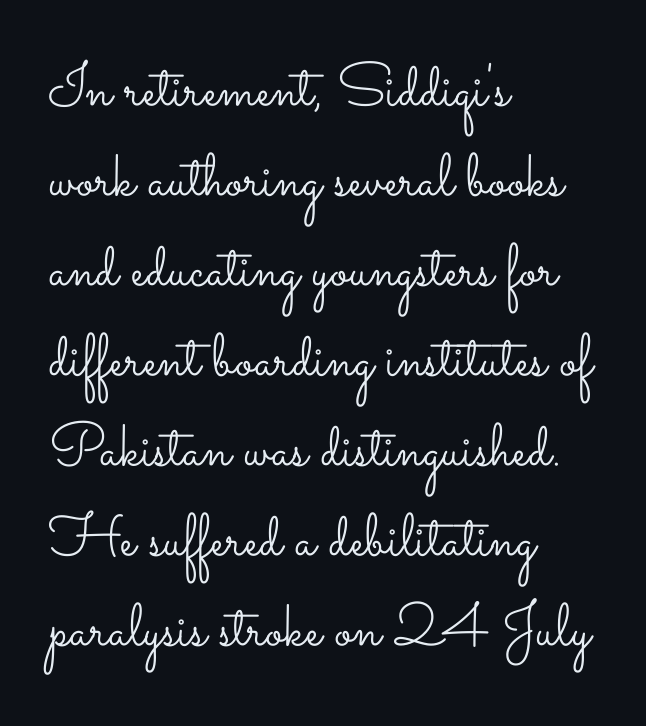
Q: Is the text bold? A: No.
Q: Is the text italic (slanted)? A: Yes.
Q: Is the text underlined? A: No.
Q: How is the paragraph aligned? A: Left-aligned.
Q: Is the spacing between letters normal or unusually wide? A: Normal.
Q: Is the spacing between lines tight, normal or loose? A: Normal.
Q: Width (condensed, normal, or wide)? A: Wide.
Q: Stroke contrast? A: Low.
Q: x-height? A: Small.
Q: Monospaced? A: No.
